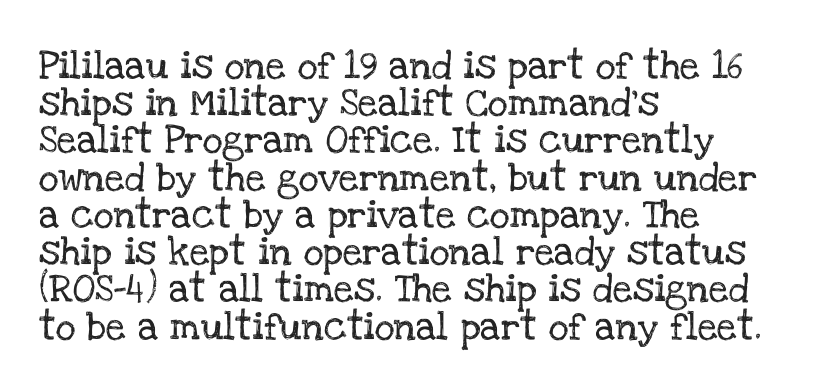
The image shows 28 px serif type, upright; set left-aligned, normal line spacing (1.33x), normal letter spacing, not underlined; low stroke contrast and a large x-height.
